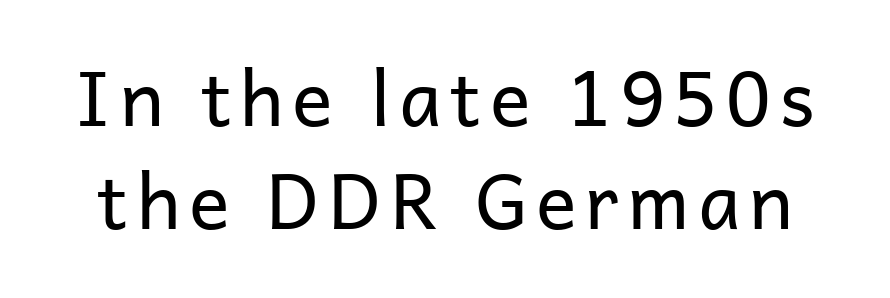
Q: Is the text bold? A: No.
Q: Is the text italic (slanted)? A: No, it is upright.
Q: Is the typeface a serif or a sans-serif typeface? A: Sans-serif.
Q: Is the text underlined? A: No.
Q: Is the spacing between lines tight, normal or loose? A: Normal.
Q: Width (condensed, normal, or wide)? A: Normal.
Q: Stroke contrast? A: Low.
Q: x-height? A: Medium.
Q: Monospaced? A: No.
